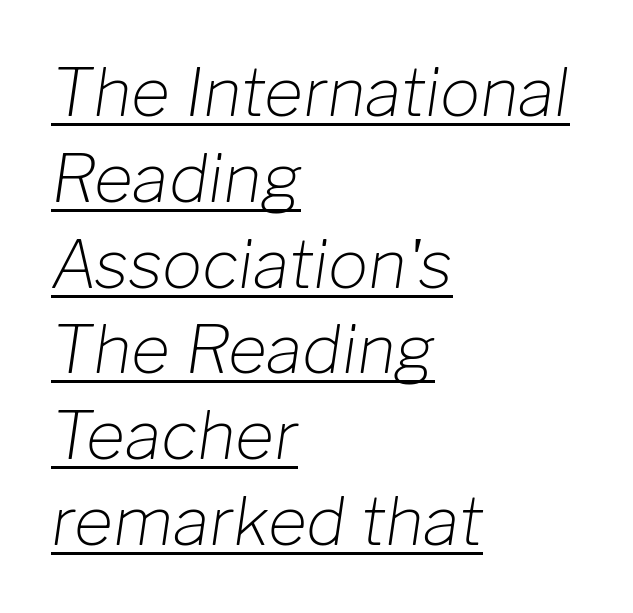
Here the designer chose a conventional face with non-uniform glyph widths. Compared with typical paragraphs, the rows here are spaced about the same. The sample's only ornament is a line tracing under the words. The glyphs look as if they've been sheared to an angle. The type is set solid horizontally, with unmodified tracking.
